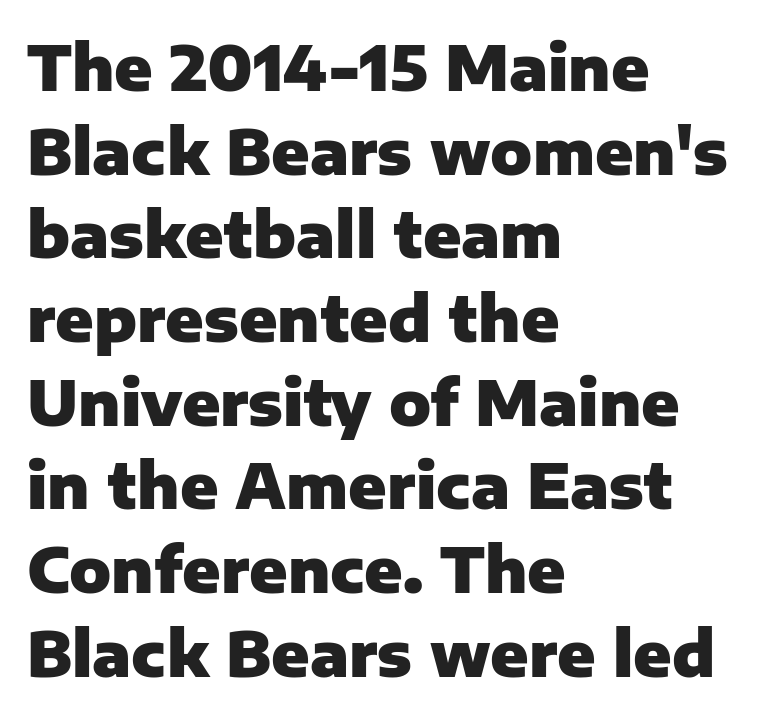
The image shows 62 px heavy sans-serif type, upright; set left-aligned, normal line spacing (1.35x), normal letter spacing, not underlined; low stroke contrast and a medium x-height.
